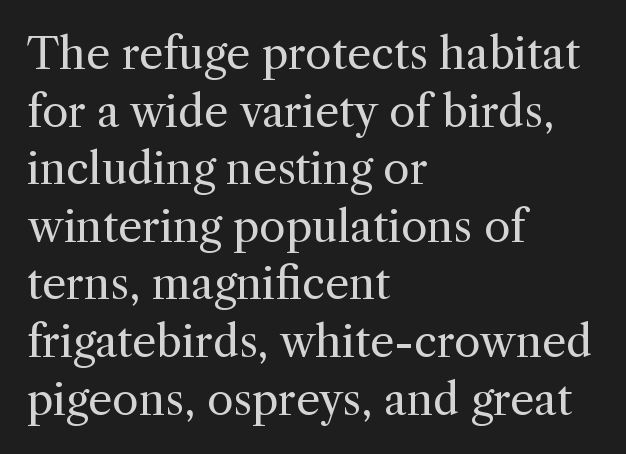
The image shows 43 px regular-weight serif type, upright; set left-aligned, normal line spacing (1.34x), normal letter spacing, not underlined; a medium x-height.
